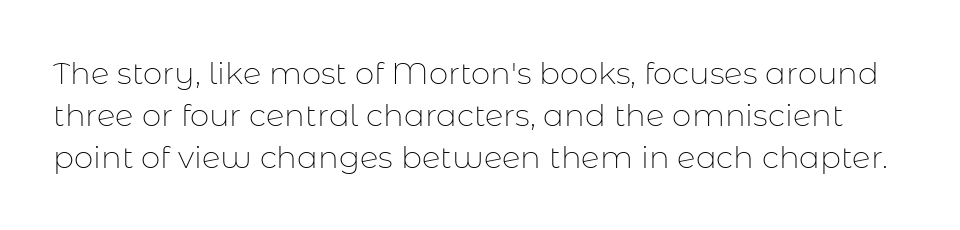
The image shows 31 px thin sans-serif type, upright; set normal line spacing (1.36x), normal letter spacing, not underlined; low stroke contrast and a medium x-height.
